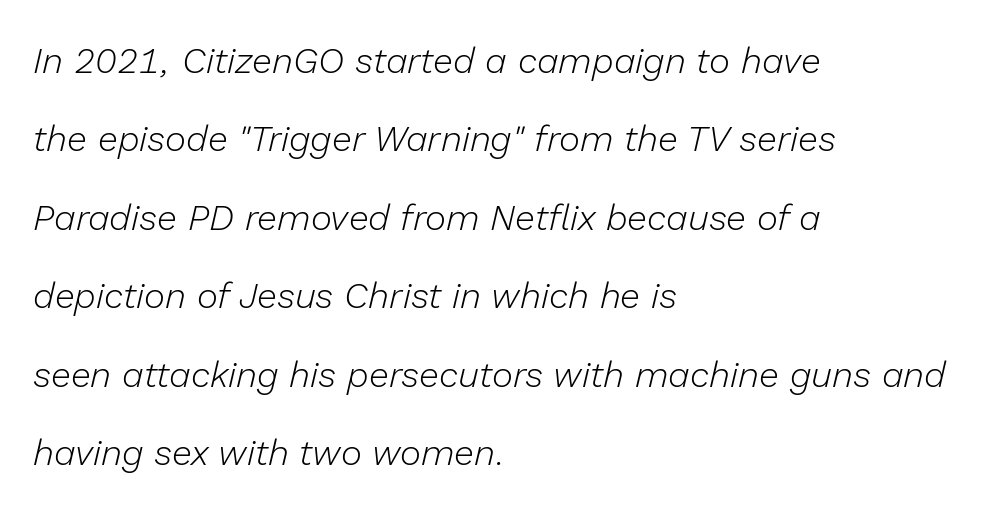
The image shows 36 px light type, italic (leaning right); set left-aligned, loose line spacing (2.18x), normal letter spacing, not underlined; low stroke contrast and a medium x-height.
